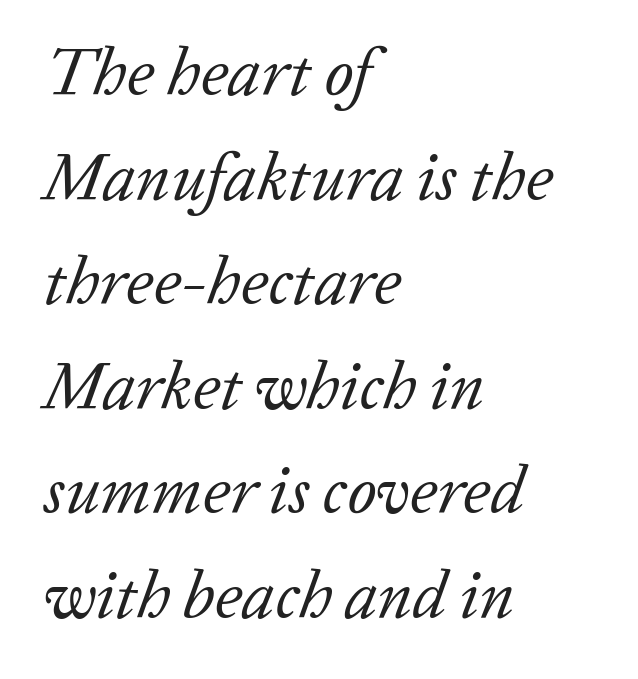
Q: Is the text bold? A: No.
Q: Is the text italic (slanted)? A: Yes, it leans right by about 20 degrees.
Q: Is the typeface a serif or a sans-serif typeface? A: Serif.
Q: Is the text underlined? A: No.
Q: How is the paragraph aligned? A: Left-aligned.
Q: Is the spacing between letters normal or unusually wide? A: Normal.
Q: Is the spacing between lines tight, normal or loose? A: Normal.
Q: Width (condensed, normal, or wide)? A: Normal.
Q: Stroke contrast? A: Low.
Q: x-height? A: Medium.
Q: Monospaced? A: No.
